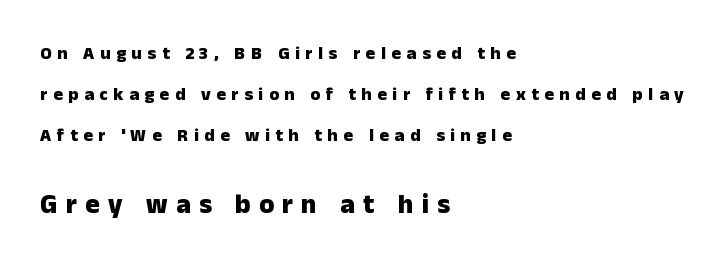
Thick stems and heavy bowls — unmistakably bold. The rag falls on the right side of this text block. The lettering holds an erect, upright posture throughout. Descenders hang freely into open space.
